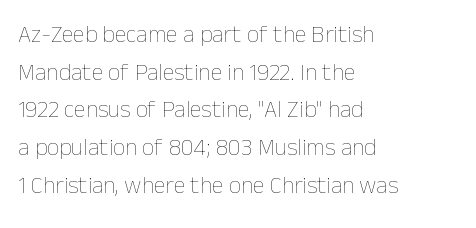
The setting favours the left margin, as ordinary paragraphs usually do. The face looks like a standard text weight, possibly lighter. Each row of text sits above clean, open space. Posture: straight, roman, zero tilt.
